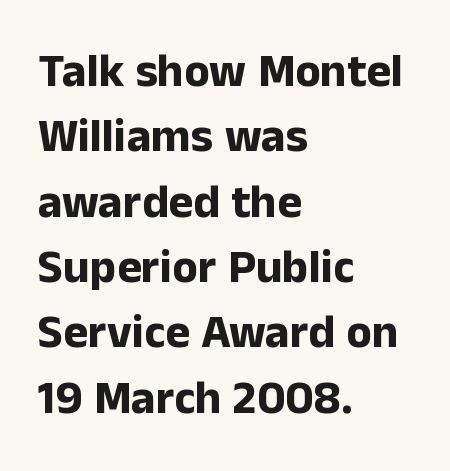
Q: Is the text bold? A: Yes.
Q: Is the text italic (slanted)? A: No, it is upright.
Q: Is the typeface a serif or a sans-serif typeface? A: Sans-serif.
Q: Is the text underlined? A: No.
Q: How is the paragraph aligned? A: Left-aligned.
Q: Is the spacing between letters normal or unusually wide? A: Normal.
Q: Is the spacing between lines tight, normal or loose? A: Normal.
Q: Width (condensed, normal, or wide)? A: Normal.
Q: Stroke contrast? A: Low.
Q: x-height? A: Medium.
Q: Monospaced? A: No.
